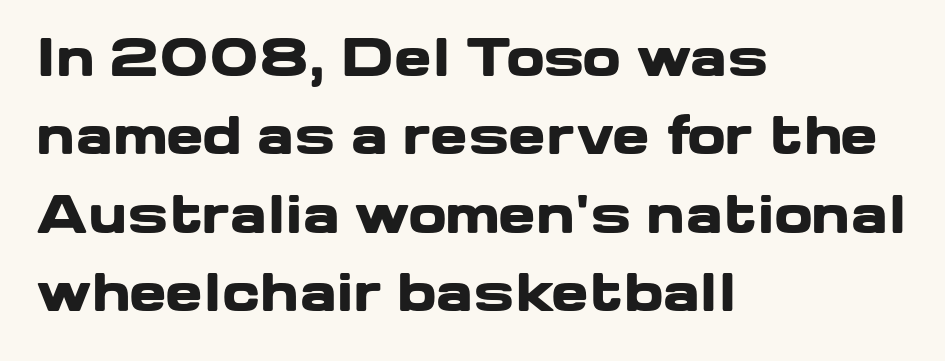
Q: Is the text bold? A: Yes.
Q: Is the text italic (slanted)? A: No, it is upright.
Q: Is the typeface a serif or a sans-serif typeface? A: Sans-serif.
Q: Is the text underlined? A: No.
Q: How is the paragraph aligned? A: Left-aligned.
Q: Is the spacing between letters normal or unusually wide? A: Normal.
Q: Is the spacing between lines tight, normal or loose? A: Normal.
Q: Width (condensed, normal, or wide)? A: Wide.
Q: Stroke contrast? A: Low.
Q: x-height? A: Medium.
Q: Monospaced? A: No.
